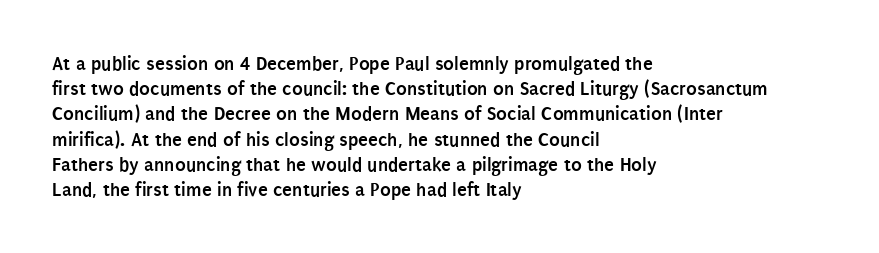
The image shows 20 px bold type, upright; set left-aligned, normal line spacing (1.26x), normal letter spacing, not underlined.
